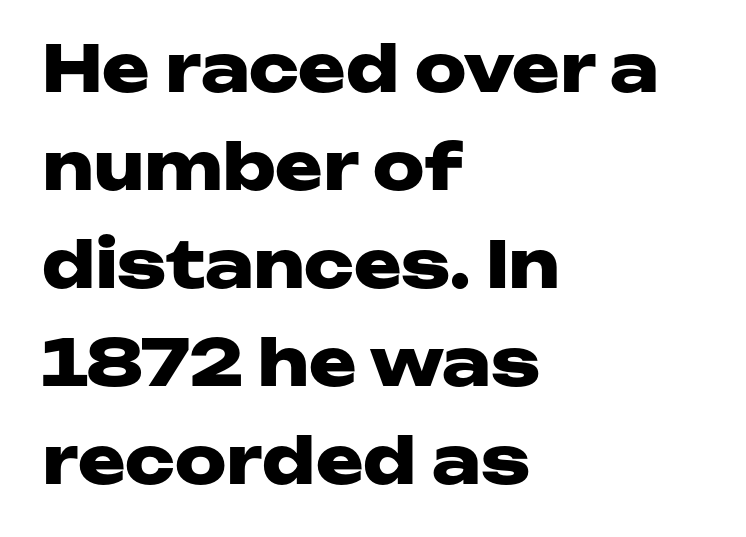
Q: Is the text bold? A: Yes.
Q: Is the text italic (slanted)? A: No, it is upright.
Q: Is the typeface a serif or a sans-serif typeface? A: Sans-serif.
Q: Is the text underlined? A: No.
Q: How is the paragraph aligned? A: Left-aligned.
Q: Is the spacing between letters normal or unusually wide? A: Normal.
Q: Is the spacing between lines tight, normal or loose? A: Normal.
Q: Width (condensed, normal, or wide)? A: Wide.
Q: Stroke contrast? A: Low.
Q: x-height? A: Medium.
Q: Monospaced? A: No.
